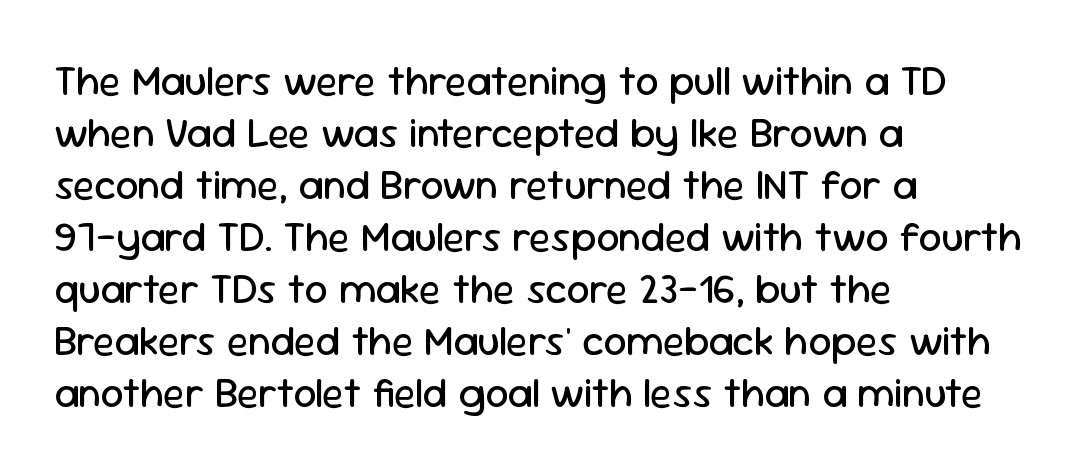
{"serif": "no", "italic": "no", "bold": "no", "weight": "regular", "width": "normal", "stroke_contrast": "low", "x_height": "medium", "monospaced": "no", "underline": "no", "align": "left", "line_spacing": "normal", "line_spacing_ratio": 1.27, "letter_spacing": "normal", "letter_spacing_em": 0.0, "glyph_px": 41}
